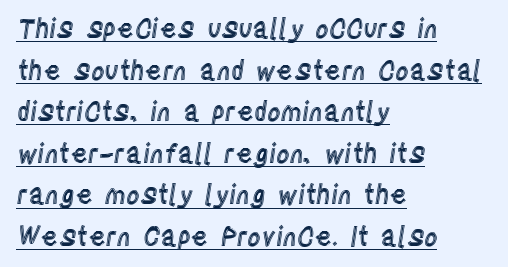
Beneath each row of characters lies a ruled line. The line-height multiplier appears to be the usual default. Between one letter and the next there's only the usual sliver of space. The compositor pushed each line to the left boundary.
